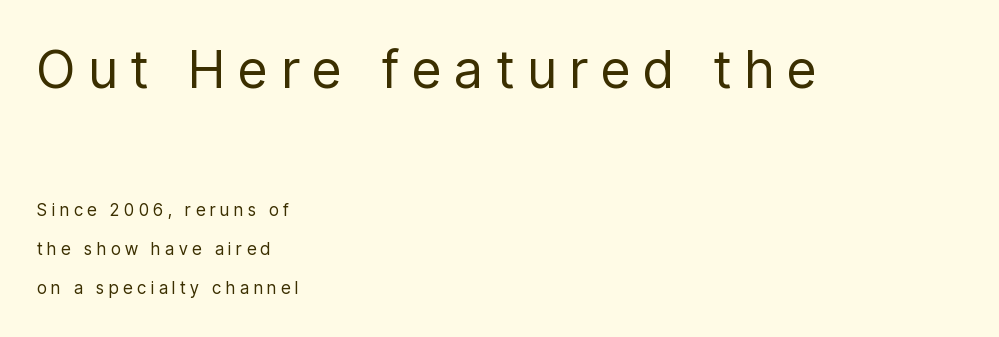
The image shows 52 px regular-weight, condensed sans-serif type, upright; set left-aligned, loose line spacing (2.31x), unusually wide letter spacing (+0.28 em), not underlined; the first (top) block is 3.06x larger; low stroke contrast and a medium x-height.
